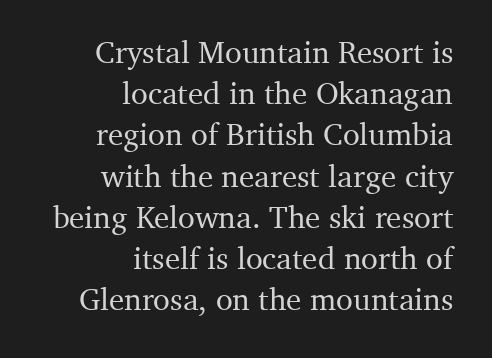
{"serif": "yes", "italic": "no", "width": "normal", "stroke_contrast": "medium", "x_height": "medium", "monospaced": "no", "underline": "no", "align": "right", "line_spacing": "normal", "line_spacing_ratio": 1.33, "letter_spacing": "normal", "letter_spacing_em": 0.0, "glyph_px": 31}
